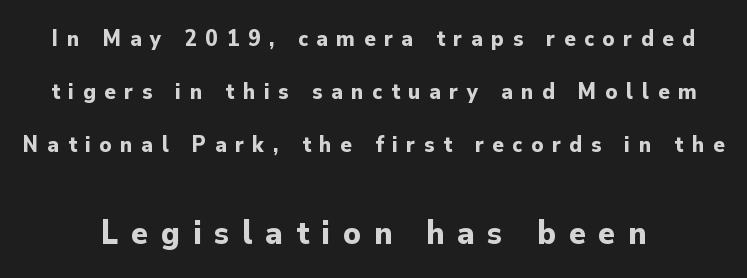
Q: Is the text bold? A: Yes.
Q: Is the text italic (slanted)? A: No, it is upright.
Q: Is the typeface a serif or a sans-serif typeface? A: Sans-serif.
Q: Is the text underlined? A: No.
Q: Is the spacing between letters normal or unusually wide? A: Unusually wide.
Q: Is the spacing between lines tight, normal or loose? A: Loose.
Q: Which block of text is set in a larger size, the first (top) or the second (bottom)? A: The second (bottom) one.
Q: Width (condensed, normal, or wide)? A: Normal.
Q: Stroke contrast? A: Low.
Q: x-height? A: Small.
Q: Monospaced? A: No.
